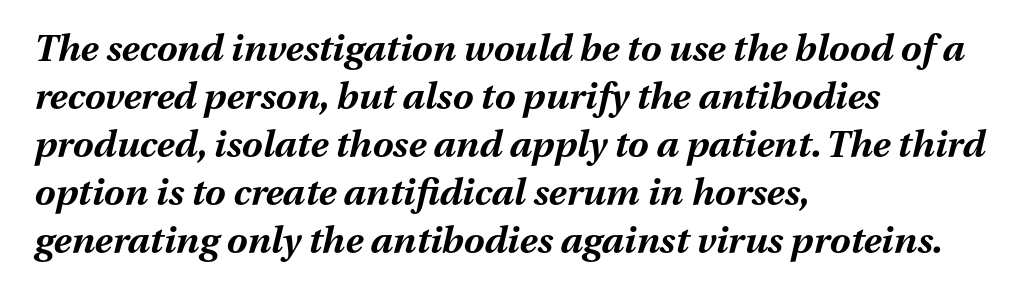
Strong, thick strokes mark this as bold type. Every row of glyphs begins at an identical x-position on the left. Glance below the letters and you will spot only blank space. Compared with typical paragraphs, the rows here are spaced about the same. The font's italic variant was chosen for this text.
